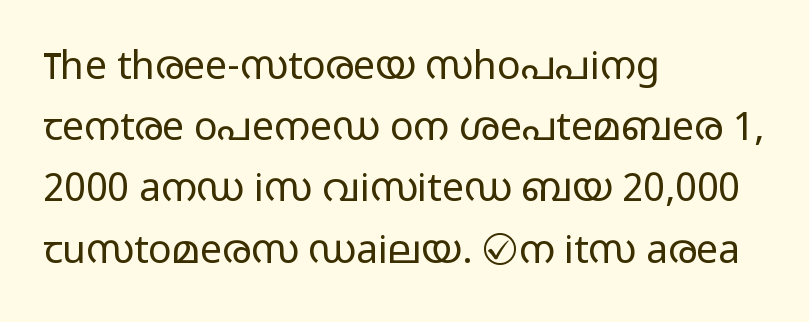
The image shows 39 px light, wide sans-serif type, upright; set left-aligned, normal line spacing (1.57x), normal letter spacing, not underlined; low stroke contrast and a medium x-height.
